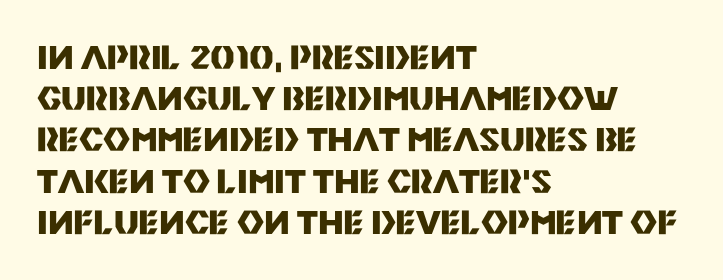
The image shows 33 px heavy sans-serif type, upright; set left-aligned, normal line spacing (1.25x), normal letter spacing, not underlined; medium stroke contrast and a large x-height.
